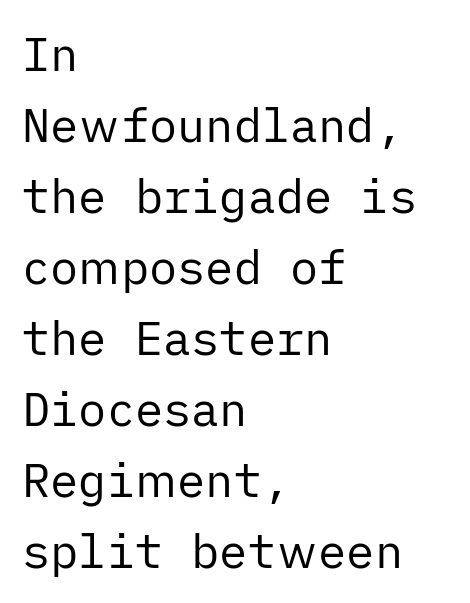
{"serif": "no", "italic": "no", "bold": "no", "weight": "regular", "width": "normal", "stroke_contrast": "low", "x_height": "medium", "underline": "no", "align": "left", "line_spacing": "normal", "line_spacing_ratio": 1.51, "letter_spacing": "normal", "letter_spacing_em": 0.0, "glyph_px": 47}
